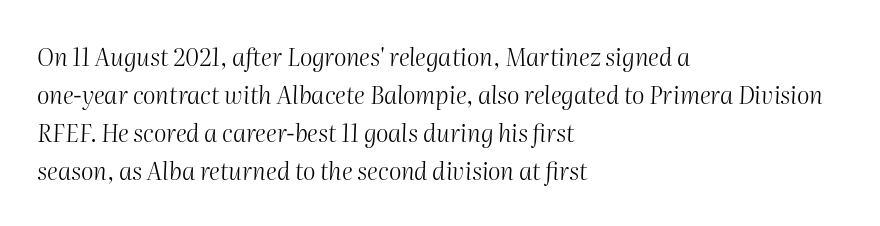
Q: Is the text bold? A: No.
Q: Is the text italic (slanted)? A: Yes, it leans right by about 2 degrees.
Q: Is the text underlined? A: No.
Q: How is the paragraph aligned? A: Left-aligned.
Q: Is the spacing between letters normal or unusually wide? A: Normal.
Q: Is the spacing between lines tight, normal or loose? A: Normal.
